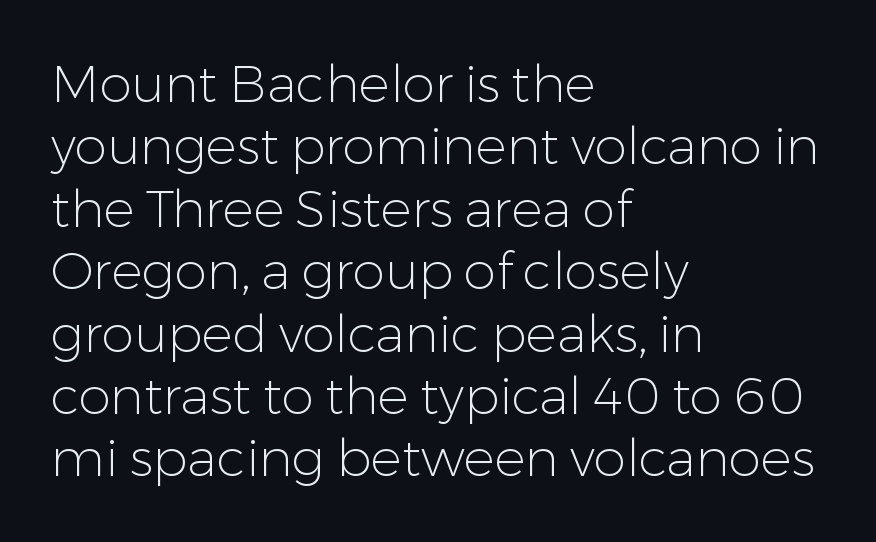
{"serif": "no", "italic": "no", "bold": "no", "weight": "light", "width": "normal", "stroke_contrast": "low", "x_height": "medium", "monospaced": "no", "underline": "no", "align": "left", "line_spacing_ratio": 1.2, "letter_spacing": "normal", "letter_spacing_em": 0.0, "glyph_px": 52}
